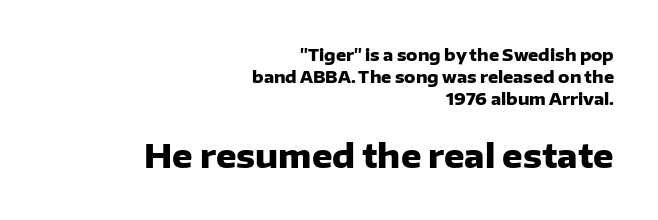
Q: Is the text bold? A: Yes.
Q: Is the text italic (slanted)? A: No, it is upright.
Q: Is the typeface a serif or a sans-serif typeface? A: Sans-serif.
Q: Is the text underlined? A: No.
Q: How is the paragraph aligned? A: Right-aligned.
Q: Is the spacing between letters normal or unusually wide? A: Normal.
Q: Is the spacing between lines tight, normal or loose? A: Normal.
Q: Which block of text is set in a larger size, the first (top) or the second (bottom)? A: The second (bottom) one.
Q: Width (condensed, normal, or wide)? A: Normal.
Q: Stroke contrast? A: Low.
Q: x-height? A: Medium.
Q: Monospaced? A: No.
